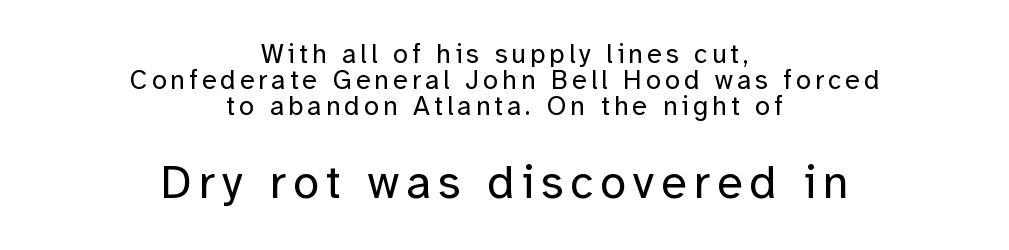
{"serif": "no", "italic": "no", "bold": "no", "weight": "regular", "width": "normal", "stroke_contrast": "low", "x_height": "medium", "monospaced": "no", "underline": "no", "align": "center", "line_spacing": "tight", "line_spacing_ratio": 0.97, "larger_block": "second", "size_ratio": 1.74, "glyph_px": 47}
